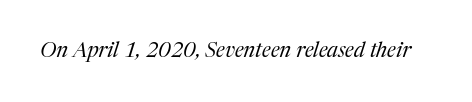
The image shows 21 px text type, italic (leaning right); set normal letter spacing, not underlined.
